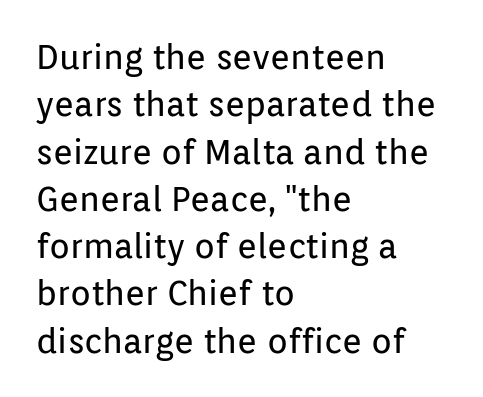
Q: Is the text bold? A: No.
Q: Is the text italic (slanted)? A: No, it is upright.
Q: Is the typeface a serif or a sans-serif typeface? A: Sans-serif.
Q: Is the text underlined? A: No.
Q: How is the paragraph aligned? A: Left-aligned.
Q: Is the spacing between letters normal or unusually wide? A: Normal.
Q: Is the spacing between lines tight, normal or loose? A: Normal.
Q: Width (condensed, normal, or wide)? A: Normal.
Q: Stroke contrast? A: Low.
Q: x-height? A: Medium.
Q: Monospaced? A: No.
